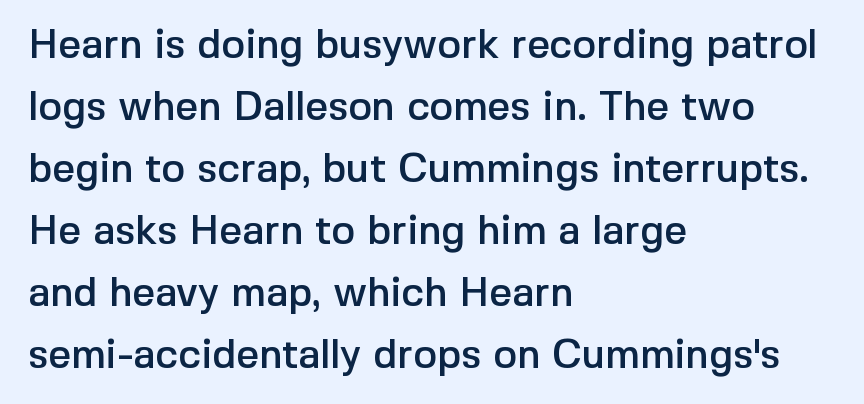
Q: Is the text italic (slanted)? A: No, it is upright.
Q: Is the typeface a serif or a sans-serif typeface? A: Sans-serif.
Q: Is the text underlined? A: No.
Q: How is the paragraph aligned? A: Left-aligned.
Q: Is the spacing between letters normal or unusually wide? A: Normal.
Q: Is the spacing between lines tight, normal or loose? A: Normal.
Q: Width (condensed, normal, or wide)? A: Normal.
Q: x-height? A: Medium.
Q: Monospaced? A: No.
